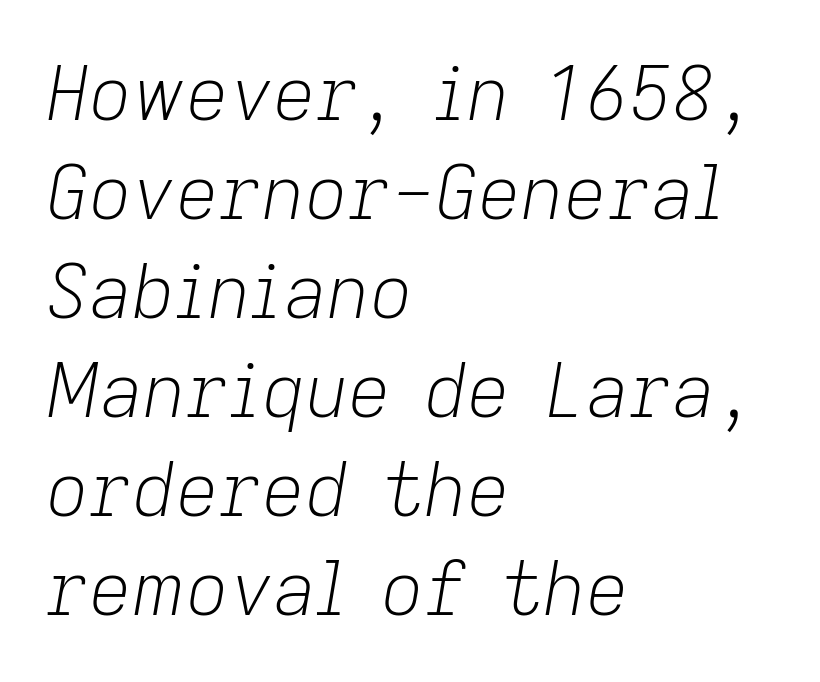
Q: Is the text bold? A: No.
Q: Is the text italic (slanted)? A: Yes, it leans right by about 9 degrees.
Q: Is the text underlined? A: No.
Q: How is the paragraph aligned? A: Left-aligned.
Q: Is the spacing between letters normal or unusually wide? A: Normal.
Q: Is the spacing between lines tight, normal or loose? A: Normal.
Q: Width (condensed, normal, or wide)? A: Normal.
Q: Stroke contrast? A: Low.
Q: x-height? A: Medium.
Q: Monospaced? A: No.
